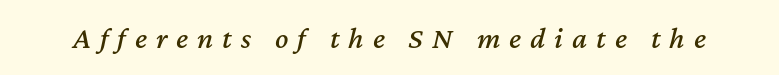
Q: Is the text italic (slanted)? A: Yes, it leans right by about 12 degrees.
Q: Is the text underlined? A: No.
Q: Is the spacing between letters normal or unusually wide? A: Unusually wide.
Q: Width (condensed, normal, or wide)? A: Normal.
Q: Stroke contrast? A: Medium.
Q: x-height? A: Medium.
Q: Monospaced? A: No.
